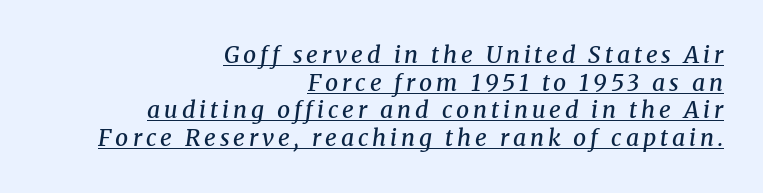
The image shows 23 px text type, italic (leaning right); set right-aligned, line spacing 1.2x, underlined.
